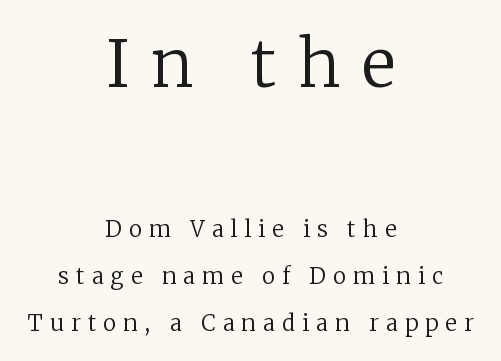
{"serif": "yes", "italic": "no", "bold": "no", "weight": "regular", "width": "normal", "stroke_contrast": "low", "x_height": "medium", "monospaced": "no", "underline": "no", "align": "center", "line_spacing": "loose", "line_spacing_ratio": 2.15, "letter_spacing": "wide", "letter_spacing_em": 0.33, "larger_block": "first", "size_ratio": 2.95, "glyph_px": 65}
